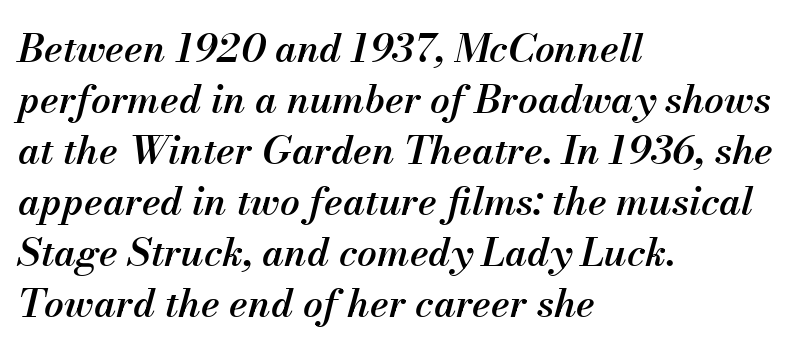
{"italic": "yes", "lean": "right", "slant_degrees": 13, "bold": "semi", "weight": "semibold", "width": "normal", "stroke_contrast": "medium", "x_height": "small", "monospaced": "no", "underline": "no", "align": "left", "line_spacing": "normal", "line_spacing_ratio": 1.31, "letter_spacing": "normal", "letter_spacing_em": 0.0, "glyph_px": 39}
